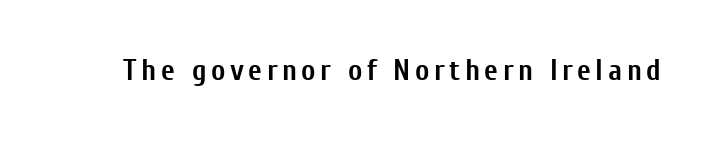
Type style note: lacks serifs. This sample has the flowing, uneven cadence of proportional lettering. Bold? Absolutely — the strokes are thick and heavy. Check the space under the baseline: it is left empty.
